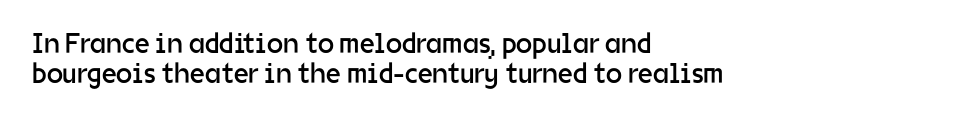
Q: Is the text bold? A: No.
Q: Is the text italic (slanted)? A: No, it is upright.
Q: Is the typeface a serif or a sans-serif typeface? A: Sans-serif.
Q: Is the text underlined? A: No.
Q: How is the paragraph aligned? A: Left-aligned.
Q: Is the spacing between letters normal or unusually wide? A: Normal.
Q: Is the spacing between lines tight, normal or loose? A: Tight.
Q: Width (condensed, normal, or wide)? A: Normal.
Q: Stroke contrast? A: Low.
Q: x-height? A: Medium.
Q: Monospaced? A: No.
